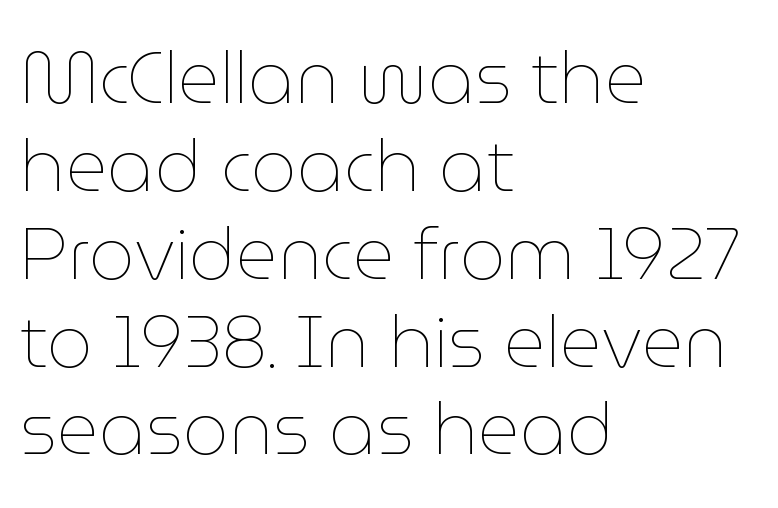
Words float on clear page, feet unadorned. Summary of weight: not heavy and not bold. The rendering keeps characters at their native spacing. The letters stand straight up with perfectly vertical stems. The face used here is proportionally spaced, like ordinary book or web type.
